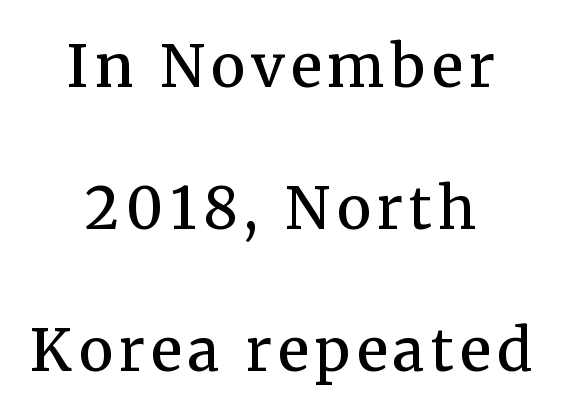
Q: Is the text bold? A: Semi-bold.
Q: Is the text italic (slanted)? A: No, it is upright.
Q: Is the typeface a serif or a sans-serif typeface? A: Serif.
Q: Is the text underlined? A: No.
Q: How is the paragraph aligned? A: Centered.
Q: Is the spacing between lines tight, normal or loose? A: Loose.
Q: Width (condensed, normal, or wide)? A: Normal.
Q: Stroke contrast? A: Medium.
Q: x-height? A: Medium.
Q: Monospaced? A: No.
